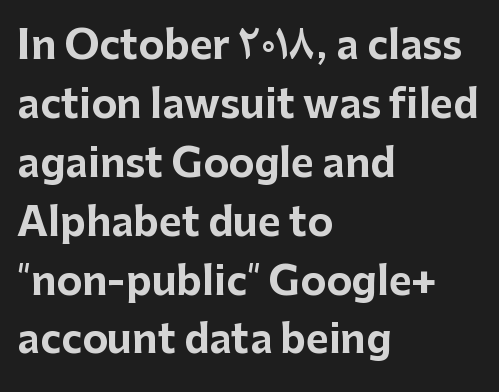
{"serif": "no", "italic": "no", "bold": "yes", "weight": "bold", "width": "normal", "stroke_contrast": "low", "x_height": "medium", "monospaced": "no", "underline": "no", "align": "left", "line_spacing": "normal", "line_spacing_ratio": 1.51, "letter_spacing": "normal", "letter_spacing_em": 0.0, "glyph_px": 39}
